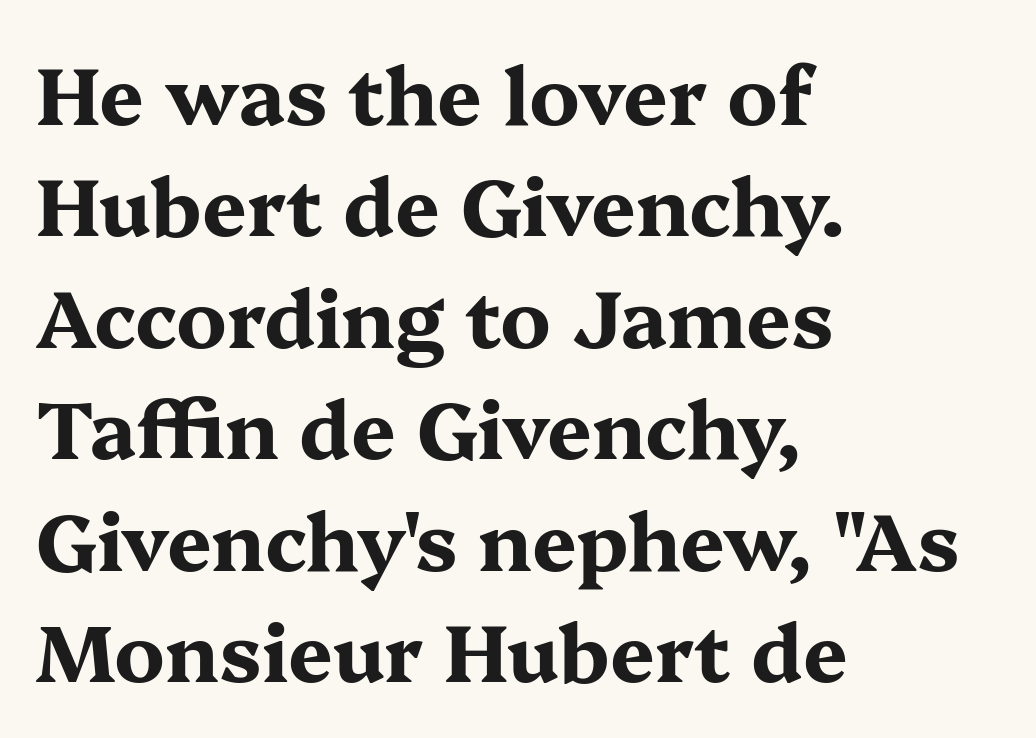
The image shows 79 px bold, wide serif type, upright; set left-aligned, normal line spacing (1.41x), normal letter spacing, not underlined; medium stroke contrast and a medium x-height.
